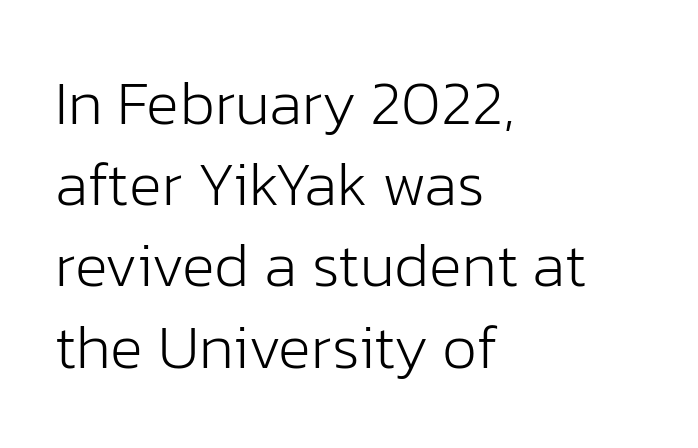
Beneath every word, the page is bare. These lines are rendered in a variable-pitch font. In terms of posture, this sample is upright. The letters sit at their default tracking, neither squeezed nor spread. Weight: in the light-to-regular range. Casual observation: everything's shoved over to the left.
